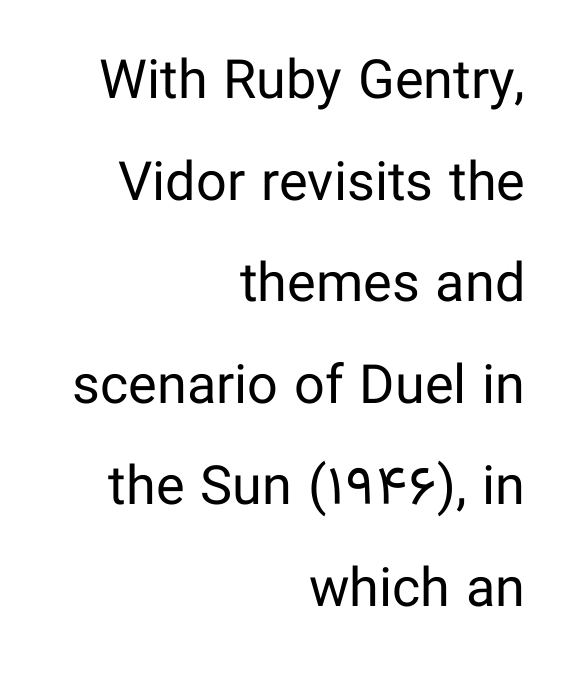
Q: Is the text bold? A: No.
Q: Is the text italic (slanted)? A: No, it is upright.
Q: Is the typeface a serif or a sans-serif typeface? A: Sans-serif.
Q: Is the text underlined? A: No.
Q: How is the paragraph aligned? A: Right-aligned.
Q: Is the spacing between letters normal or unusually wide? A: Normal.
Q: Width (condensed, normal, or wide)? A: Normal.
Q: Stroke contrast? A: Low.
Q: x-height? A: Medium.
Q: Monospaced? A: No.
